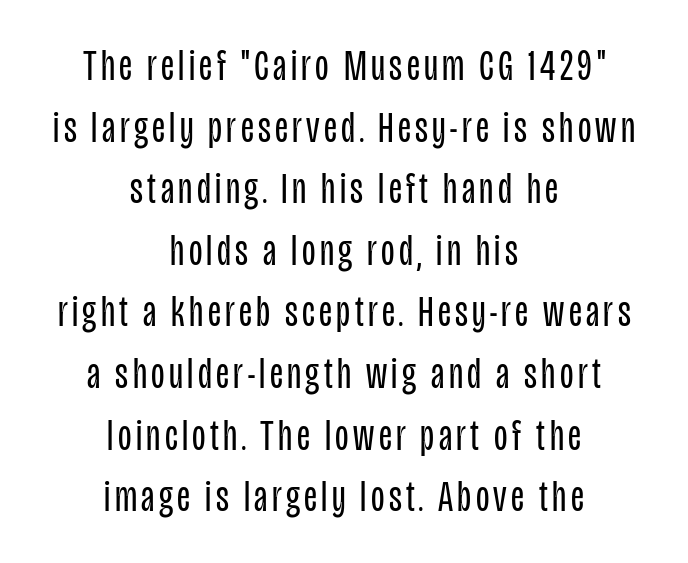
The designer went with a sans here, leaving each stem footless. Is there much room between lines? A standard amount, neither cramped nor airy. Visually the block forms a symmetrical silhouette, jagged on both flanks. Ascenders rise straight up at ninety degrees. Spacing verdict: proportional, widths tailored to each character. Underlining? Definitely not there.
